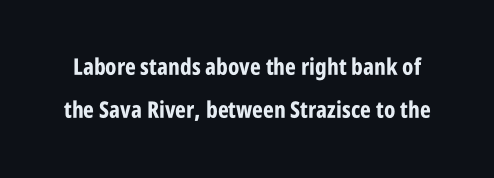
The image shows 23 px bold type, upright; set line spacing 1.87x, normal letter spacing, not underlined.
